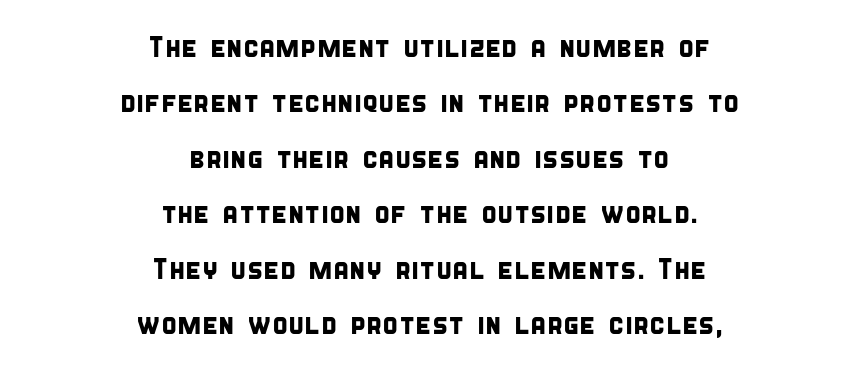
What's the leading like? Stretched, with rows far apart. Beneath every word, the page is bare. Is the block centered? Yes — each line is placed symmetrically about the middle. Here the designer chose a conventional face with non-uniform glyph widths.
